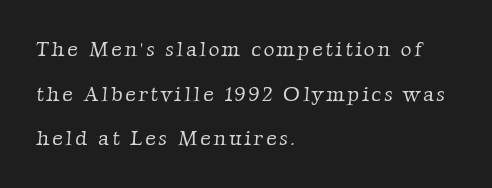
Weight: in the light-to-regular range. A classic flush-left, rag-right setting is used for this passage. Underline: absent. Regarding leading, the lines here are spaced well apart.
